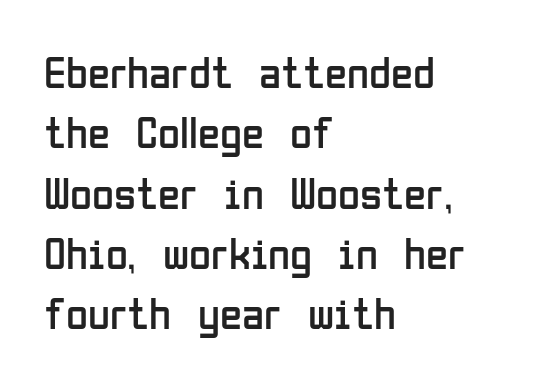
Just letters on the line, the space beneath them empty. These lines are rendered in a variable-pitch font. If you drew a ruler down the left edge, every line would touch it. Is the letter spacing exaggerated? No — it looks like the ordinary default. Regarding serifs, this sample does without them. The weight would be labelled regular, book, light, or lighter still.
